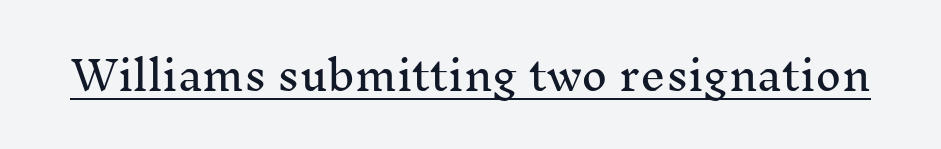
Q: Is the text italic (slanted)? A: No, it is upright.
Q: Is the typeface a serif or a sans-serif typeface? A: Serif.
Q: Is the text underlined? A: Yes.
Q: Is the spacing between letters normal or unusually wide? A: Normal.
Q: Width (condensed, normal, or wide)? A: Normal.
Q: Stroke contrast? A: Medium.
Q: x-height? A: Medium.
Q: Monospaced? A: No.
